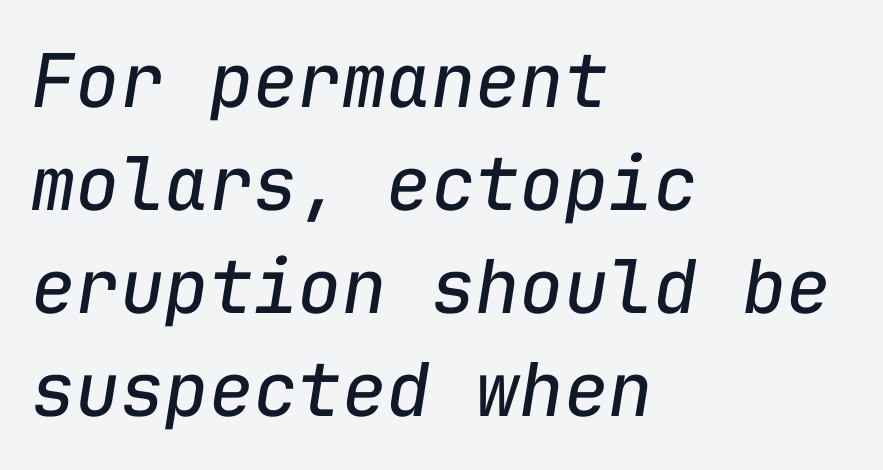
{"italic": "yes", "lean": "right", "slant_degrees": 9, "bold": "no", "weight": "regular", "width": "normal", "stroke_contrast": "low", "x_height": "medium", "monospaced": "yes", "underline": "no", "align": "left", "line_spacing": "normal", "line_spacing_ratio": 1.39, "letter_spacing": "normal", "letter_spacing_em": 0.0, "glyph_px": 74}
